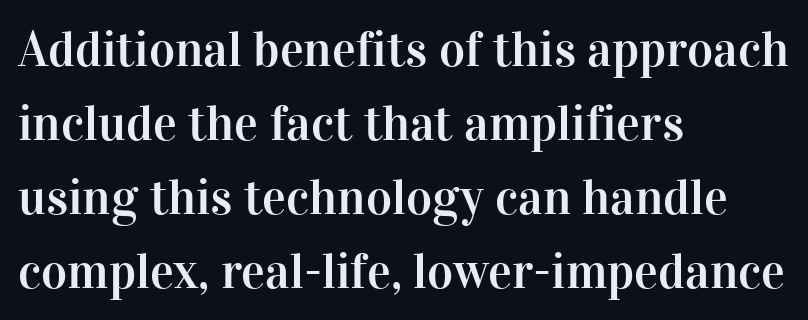
{"serif": "yes", "italic": "no", "width": "normal", "stroke_contrast": "high", "x_height": "medium", "monospaced": "no", "underline": "no", "align": "left", "line_spacing": "normal", "line_spacing_ratio": 1.48, "letter_spacing": "normal", "letter_spacing_em": 0.0, "glyph_px": 50}
